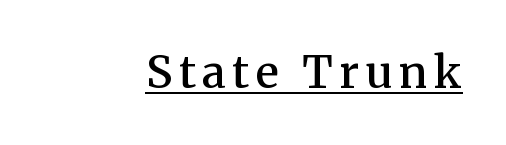
The image shows 44 px semibold serif type, upright; set underlined; medium stroke contrast and a medium x-height.
